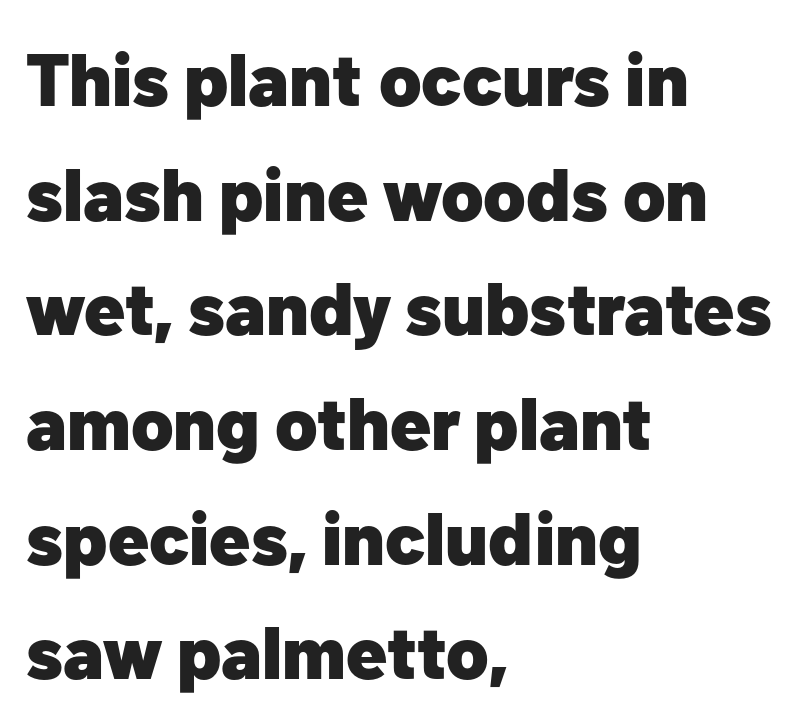
Glance below the letters and you will spot only blank space. One-word summary of the alignment: left. The glyphs in this specimen are sans serif. A normal amount of white space separates one row of letters from the next. A full-strength bold gives these letters their thick strokes. These lines are rendered in a variable-pitch font.
